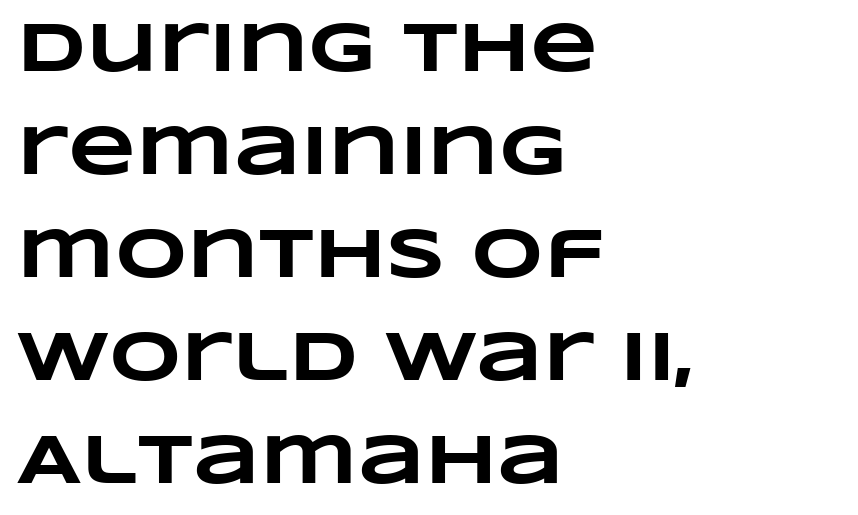
Q: Is the text bold? A: Yes.
Q: Is the text underlined? A: No.
Q: How is the paragraph aligned? A: Left-aligned.
Q: Is the spacing between letters normal or unusually wide? A: Normal.
Q: Is the spacing between lines tight, normal or loose? A: Normal.
Q: Width (condensed, normal, or wide)? A: Wide.
Q: Stroke contrast? A: Low.
Q: x-height? A: Large.
Q: Monospaced? A: No.
